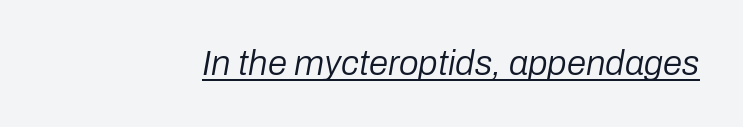
The image shows 35 px regular-weight type, italic (leaning right); set normal letter spacing, underlined; low stroke contrast and a medium x-height.
